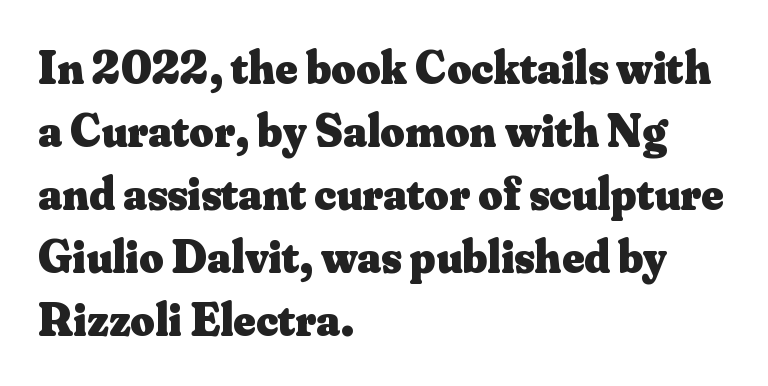
The image shows 47 px heavy serif type, upright; set left-aligned, normal line spacing (1.34x), normal letter spacing, not underlined; medium stroke contrast and a small x-height.
